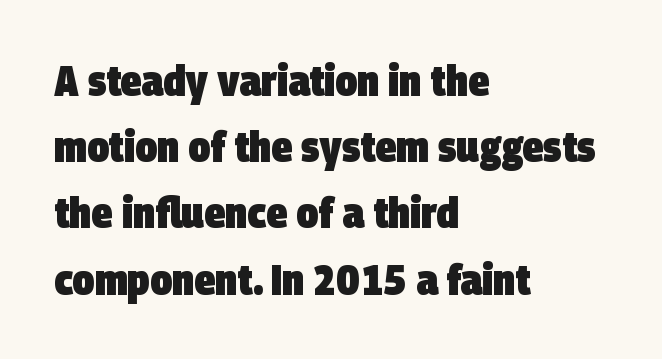
The image shows 43 px heavy, condensed sans-serif type; set left-aligned, normal line spacing (1.54x), normal letter spacing, not underlined; low stroke contrast and a large x-height.
